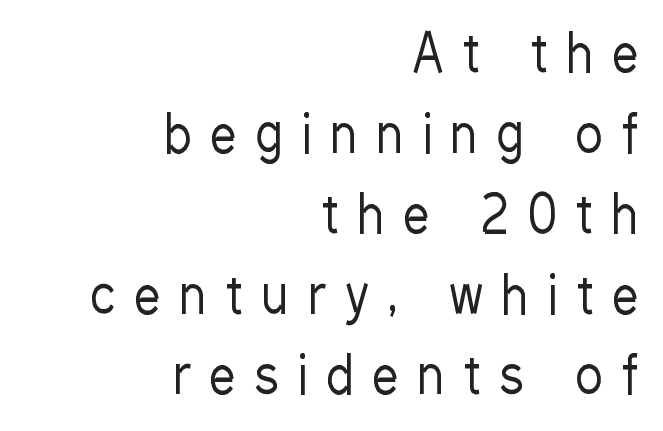
Q: Is the text bold? A: No.
Q: Is the text italic (slanted)? A: No, it is upright.
Q: Is the typeface a serif or a sans-serif typeface? A: Sans-serif.
Q: Is the text underlined? A: No.
Q: How is the paragraph aligned? A: Right-aligned.
Q: Is the spacing between letters normal or unusually wide? A: Unusually wide.
Q: Is the spacing between lines tight, normal or loose? A: Normal.
Q: Width (condensed, normal, or wide)? A: Condensed.
Q: Stroke contrast? A: Low.
Q: x-height? A: Medium.
Q: Monospaced? A: No.
